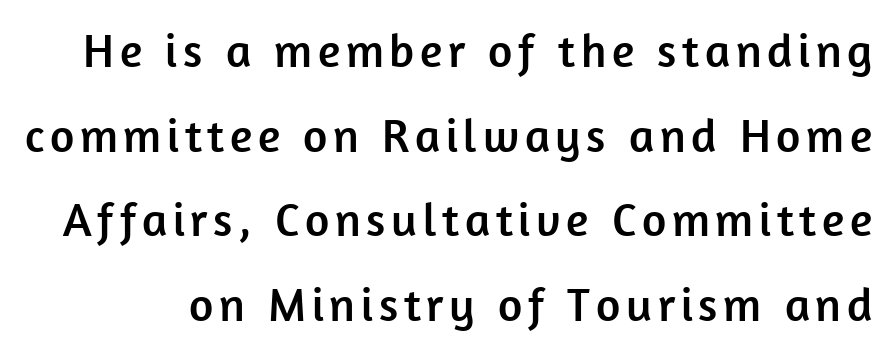
The image shows 47 px sans-serif type, upright; set line spacing 1.8x, not underlined; low stroke contrast and a medium x-height.
